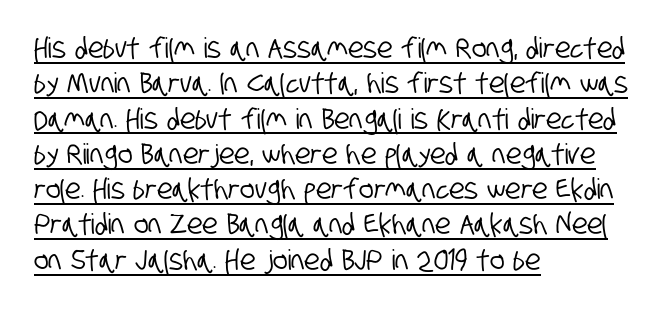
Q: Is the typeface a serif or a sans-serif typeface? A: Sans-serif.
Q: Is the text underlined? A: Yes.
Q: How is the paragraph aligned? A: Left-aligned.
Q: Is the spacing between letters normal or unusually wide? A: Normal.
Q: Is the spacing between lines tight, normal or loose? A: Normal.
Q: Width (condensed, normal, or wide)? A: Condensed.
Q: Stroke contrast? A: Low.
Q: x-height? A: Large.
Q: Monospaced? A: No.
